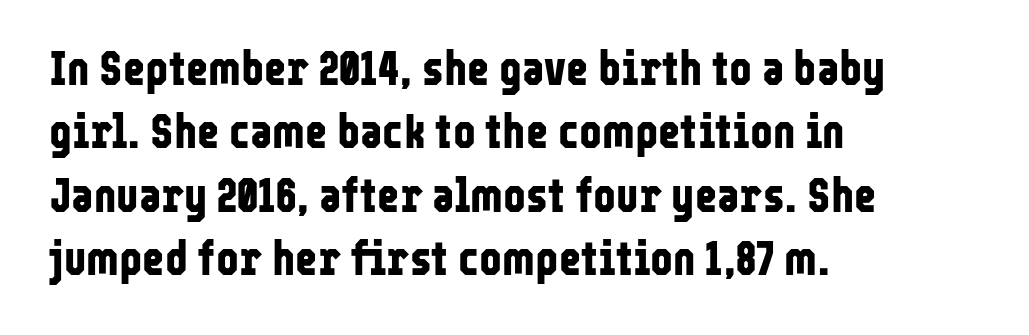
{"serif": "no", "italic": "no", "bold": "yes", "weight": "bold", "width": "condensed", "stroke_contrast": "low", "x_height": "medium", "monospaced": "no", "underline": "no", "align": "left", "line_spacing": "normal", "line_spacing_ratio": 1.32, "letter_spacing": "normal", "letter_spacing_em": 0.0, "glyph_px": 48}
